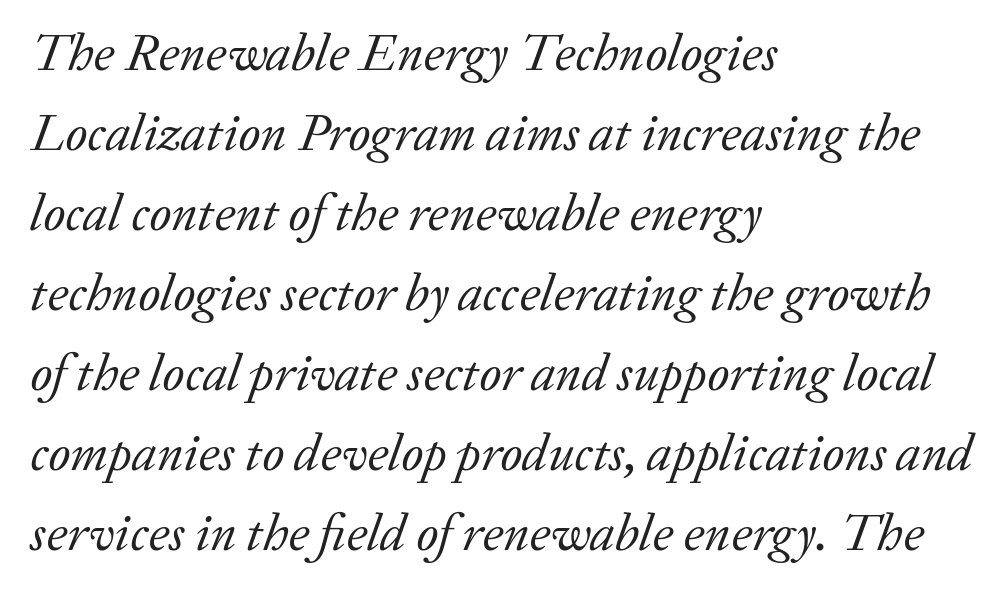
The foot of each line stays bare and open. Notice how the stems are inclined rather than vertical — that's the hallmark of italics. Looks like regular typesetting: each glyph gets only the width it needs. Weight: not bold — regular or lighter. Line starts are locked; line ends wander. Honestly, the letter spacing is just normal — you wouldn't notice it.
